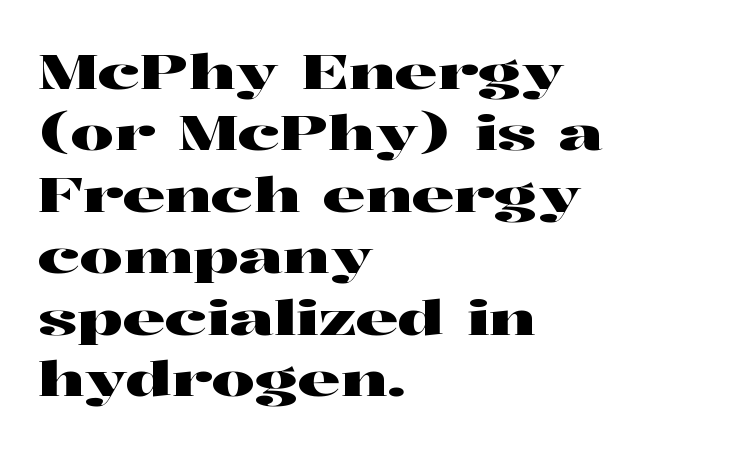
The image shows 48 px wide serif type, upright; set left-aligned, normal line spacing (1.28x), normal letter spacing, not underlined; high stroke contrast and a medium x-height.
